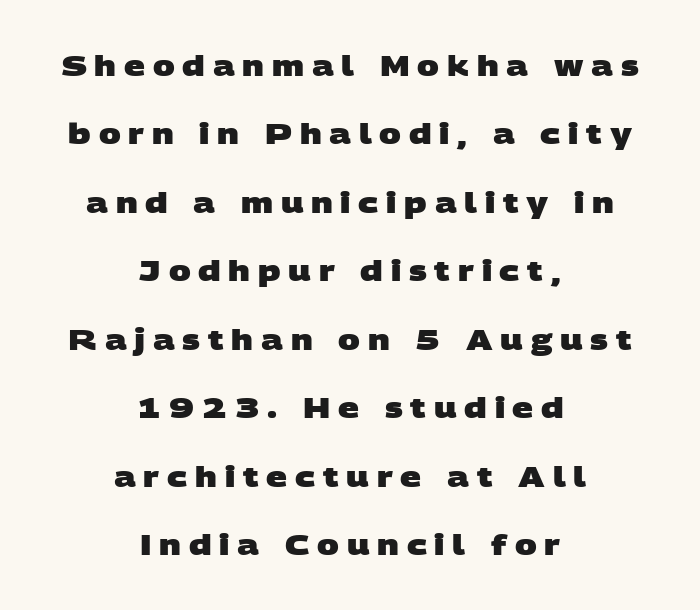
{"serif": "no", "bold": "yes", "weight": "heavy", "width": "wide", "stroke_contrast": "low", "x_height": "large", "monospaced": "no", "underline": "no", "align": "center", "line_spacing": "loose", "line_spacing_ratio": 2.36, "letter_spacing": "wide", "letter_spacing_em": 0.27, "glyph_px": 29}
